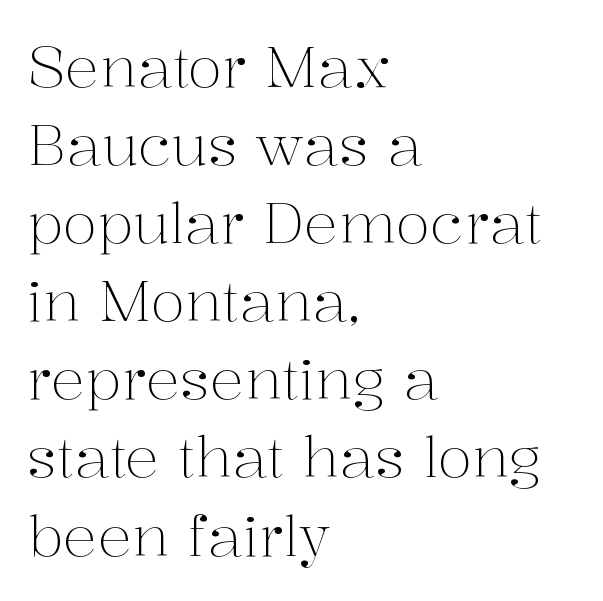
The image shows 57 px light serif type, upright; set left-aligned, normal line spacing (1.37x), normal letter spacing, not underlined; medium stroke contrast and a medium x-height.
